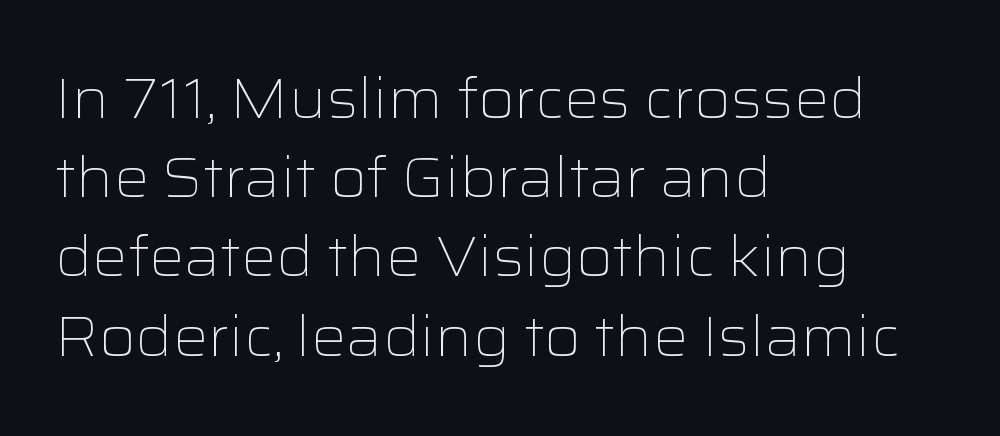
{"serif": "no", "italic": "no", "bold": "no", "weight": "light", "width": "wide", "stroke_contrast": "low", "x_height": "medium", "monospaced": "no", "underline": "no", "align": "left", "line_spacing": "normal", "line_spacing_ratio": 1.44, "letter_spacing": "normal", "letter_spacing_em": 0.0, "glyph_px": 55}
